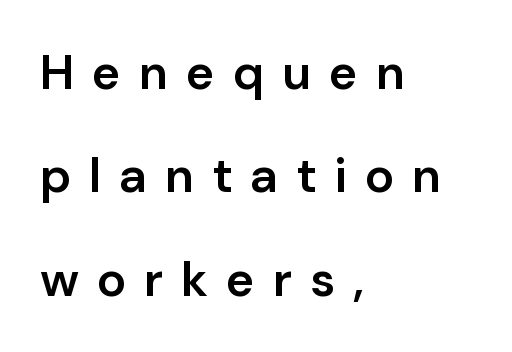
The image shows 49 px semibold sans-serif type, upright; set left-aligned, loose line spacing (2.11x), unusually wide letter spacing (+0.36 em), not underlined; low stroke contrast and a medium x-height.
